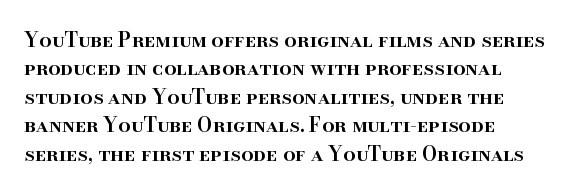
The strokes are fattened partway — semibold, not bold. The typesetter chose a ragged-right arrangement here. The letters sit at their default tracking, neither squeezed nor spread. If you measured baseline to baseline, you'd find a middling distance. The font's upright variant was chosen for this text.
